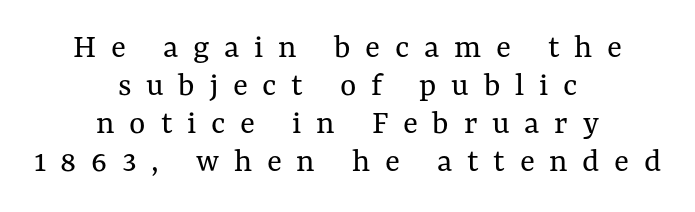
The image shows 35 px regular-weight type, upright; set centered, tight line spacing (1.09x), unusually wide letter spacing (+0.42 em), not underlined; medium stroke contrast and a medium x-height.
